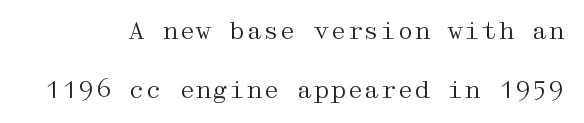
The image shows 24 px text type, upright; set loose line spacing (2.47x), normal letter spacing, not underlined.
